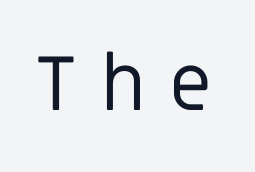
The image shows 77 px regular-weight sans-serif type, upright; set unusually wide letter spacing (+0.3 em), not underlined; low stroke contrast and a large x-height.
